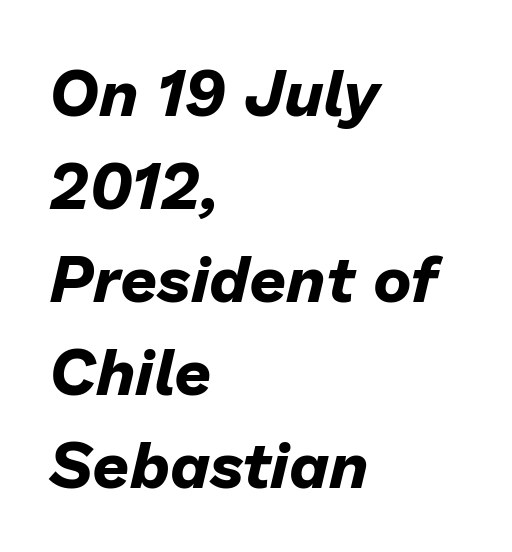
Tracking here is standard; glyphs follow each other at the usual distance. Pretty heavy lettering here — definitely bold. Compared with a centered layout, this one pins lines to the left instead. Rule under the text: the space is simply empty. Compared with ordinary roman type, these characters are visibly tilted.
